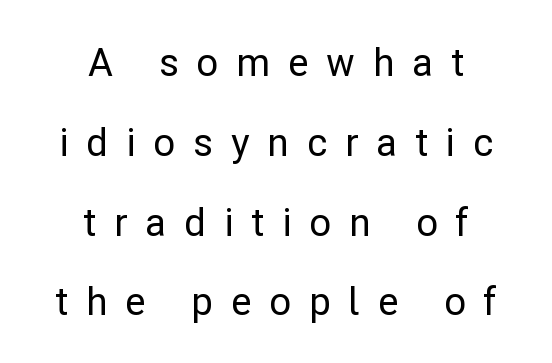
The gap between lines stays unmarked. In terms of letterspacing, this is a distinctly airy, spread setting. One-word summary of the alignment: center. Ordinary non-slanted type is in use.
